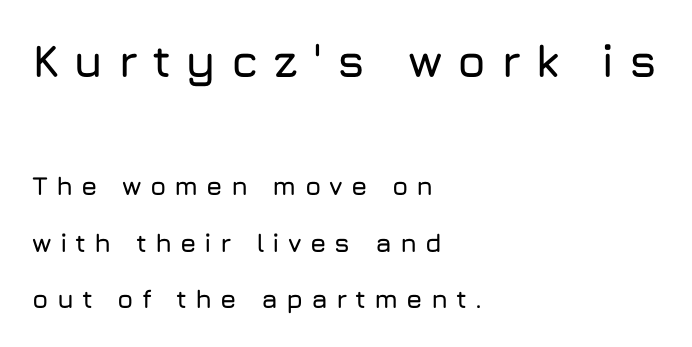
Q: Is the text italic (slanted)? A: No, it is upright.
Q: Is the typeface a serif or a sans-serif typeface? A: Sans-serif.
Q: Is the text underlined? A: No.
Q: How is the paragraph aligned? A: Left-aligned.
Q: Is the spacing between letters normal or unusually wide? A: Unusually wide.
Q: Is the spacing between lines tight, normal or loose? A: Loose.
Q: Which block of text is set in a larger size, the first (top) or the second (bottom)? A: The first (top) one.
Q: Width (condensed, normal, or wide)? A: Normal.
Q: Stroke contrast? A: Low.
Q: x-height? A: Medium.
Q: Monospaced? A: No.
